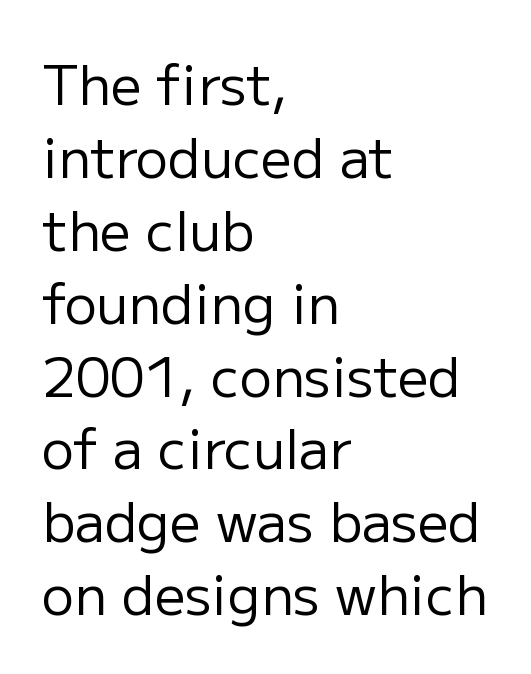
The lettering stays uniformly vertical, giving the passage a roman look. Horizontal bands of white between lines are of average thickness. Alignment: flush left. Spacing verdict: proportional, widths tailored to each character. Is the type heavy? It reads as light-to-regular instead.
